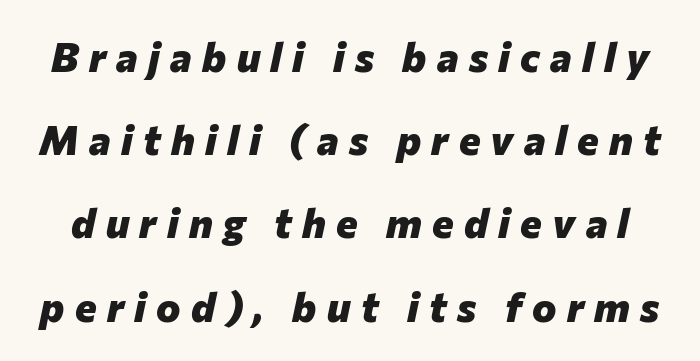
The image shows 41 px heavy type, italic (leaning right); set loose line spacing (2.03x), unusually wide letter spacing (+0.25 em), not underlined; low stroke contrast and a medium x-height.
